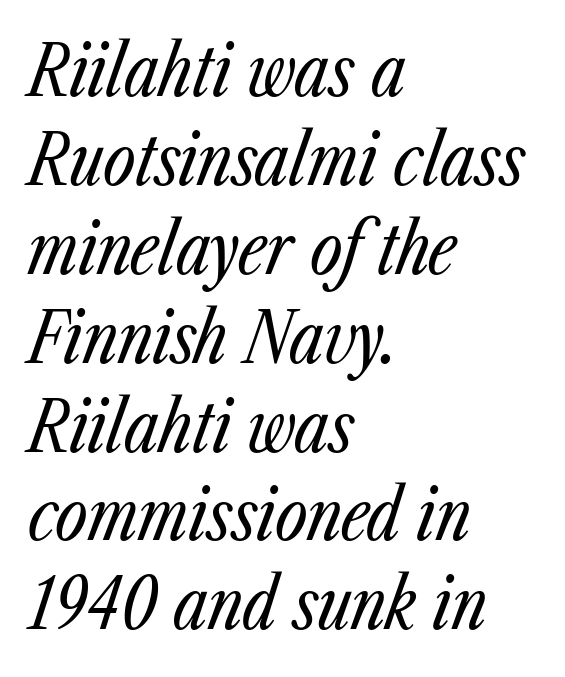
Q: Is the text bold? A: No.
Q: Is the text italic (slanted)? A: Yes, it leans right by about 23 degrees.
Q: Is the text underlined? A: No.
Q: How is the paragraph aligned? A: Left-aligned.
Q: Is the spacing between letters normal or unusually wide? A: Normal.
Q: Is the spacing between lines tight, normal or loose? A: Normal.
Q: Width (condensed, normal, or wide)? A: Condensed.
Q: Stroke contrast? A: Low.
Q: x-height? A: Medium.
Q: Monospaced? A: No.
